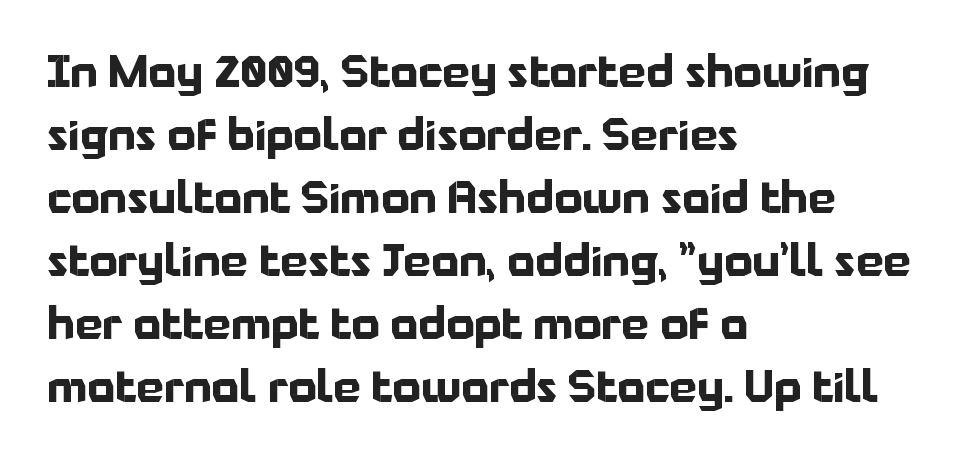
{"serif": "no", "italic": "no", "bold": "yes", "weight": "bold", "width": "normal", "stroke_contrast": "low", "x_height": "medium", "monospaced": "no", "underline": "no", "align": "left", "line_spacing": "normal", "line_spacing_ratio": 1.43, "letter_spacing": "normal", "letter_spacing_em": 0.0, "glyph_px": 44}
